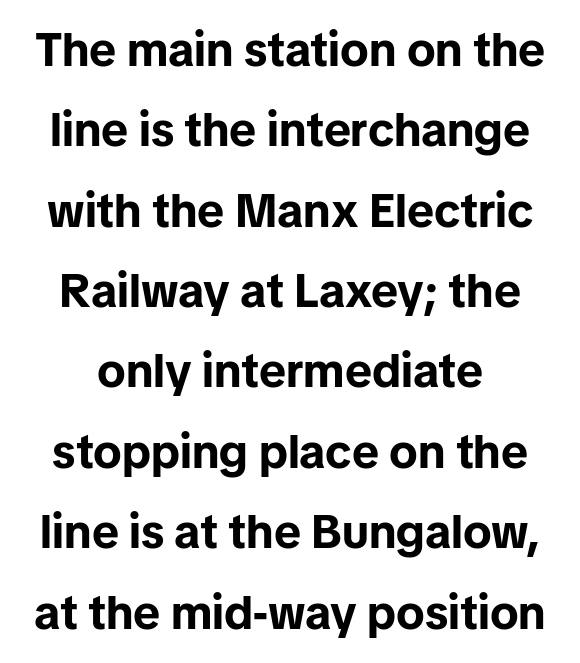
The image shows 47 px bold sans-serif type, upright; set line spacing 1.71x, normal letter spacing, not underlined; low stroke contrast and a medium x-height.
